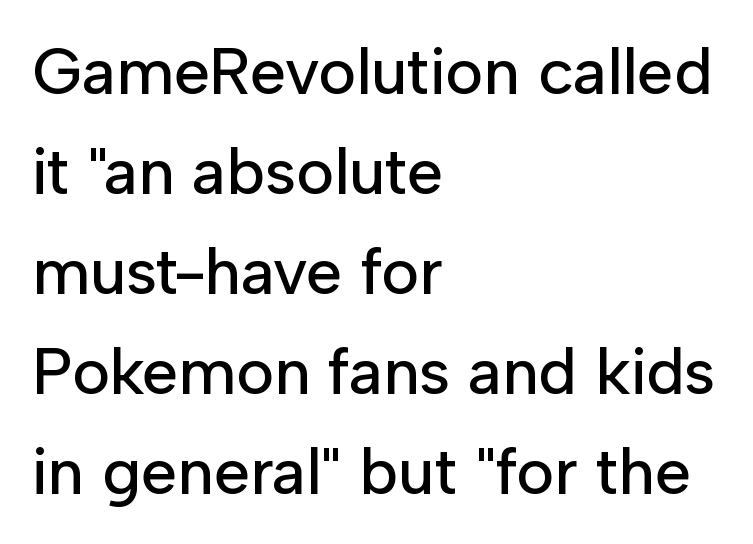
The image shows 65 px sans-serif type, upright; set left-aligned, normal line spacing (1.54x), normal letter spacing, not underlined; low stroke contrast and a medium x-height.
